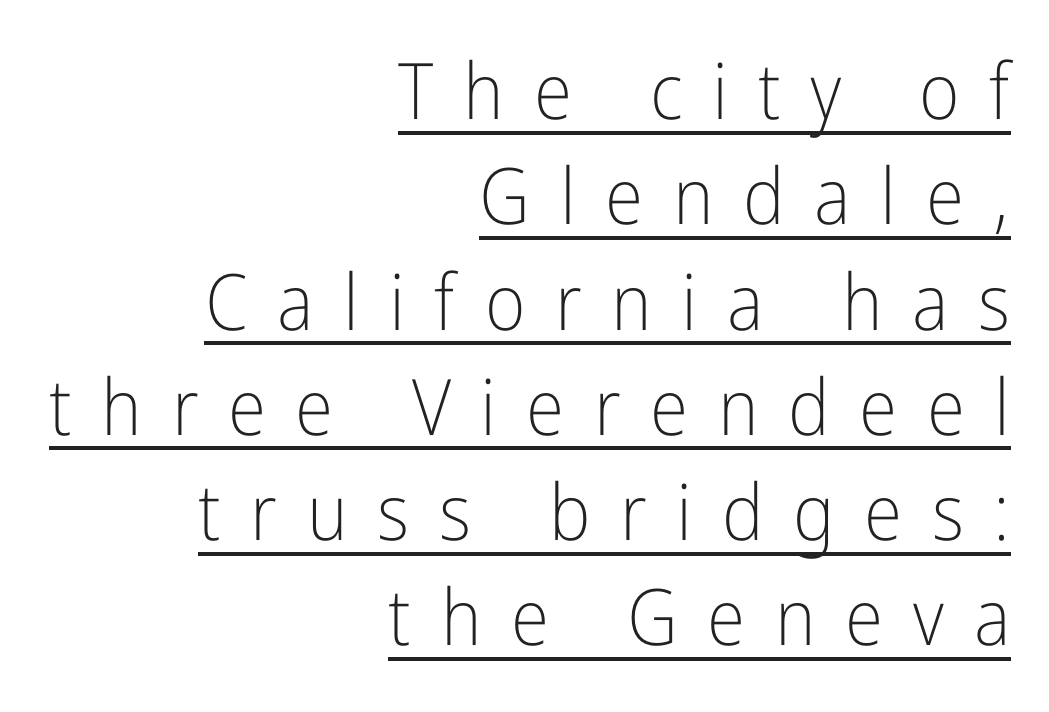
Serif or sans? Sans — the stroke terminals are bare. Here the designer chose a conventional face with non-uniform glyph widths. The font is comparable to plain body text, perhaps lighter. Designer's note — italics off, roman on.
